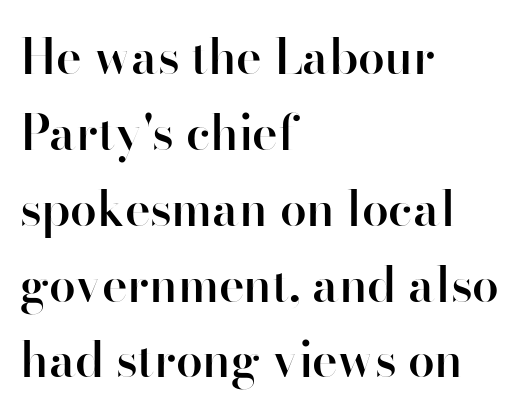
The image shows 48 px semibold sans-serif type, upright; set left-aligned, normal line spacing (1.58x), normal letter spacing, not underlined; high stroke contrast and a small x-height.
